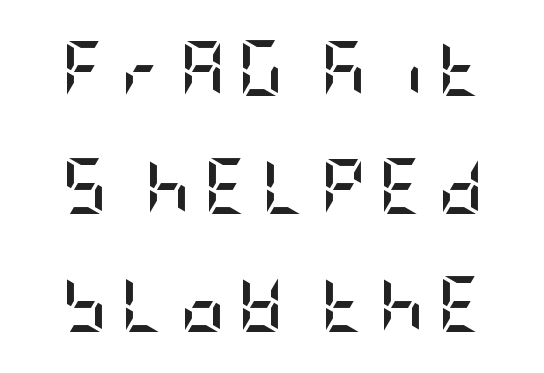
{"serif": "no", "italic": "no", "bold": "yes", "weight": "semibold", "width": "condensed", "stroke_contrast": "low", "x_height": "large", "underline": "no", "line_spacing": "loose", "line_spacing_ratio": 2.11, "letter_spacing": "wide", "letter_spacing_em": 0.23, "glyph_px": 56}
